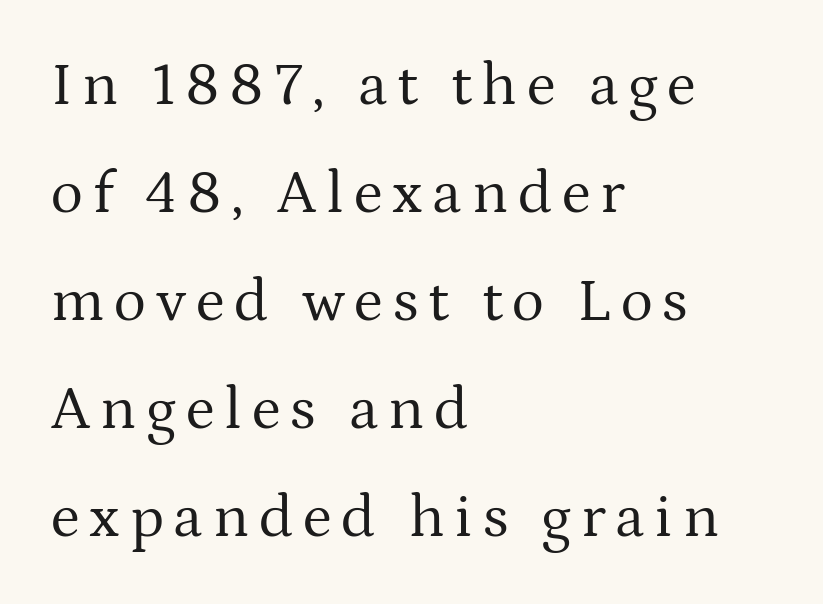
Q: Is the text bold? A: No.
Q: Is the text italic (slanted)? A: No, it is upright.
Q: Is the typeface a serif or a sans-serif typeface? A: Serif.
Q: Is the text underlined? A: No.
Q: How is the paragraph aligned? A: Left-aligned.
Q: Width (condensed, normal, or wide)? A: Normal.
Q: Stroke contrast? A: Medium.
Q: x-height? A: Medium.
Q: Monospaced? A: No.
